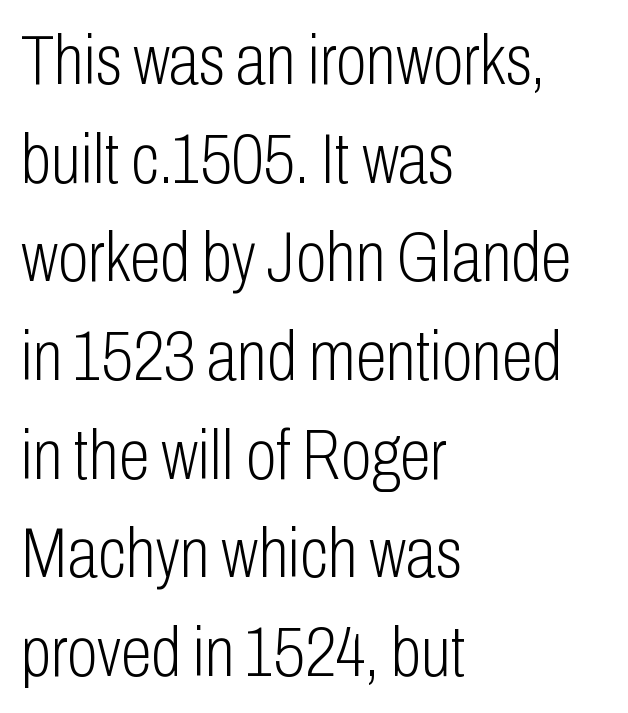
Q: Is the text bold? A: No.
Q: Is the text italic (slanted)? A: No, it is upright.
Q: Is the typeface a serif or a sans-serif typeface? A: Sans-serif.
Q: Is the text underlined? A: No.
Q: How is the paragraph aligned? A: Left-aligned.
Q: Is the spacing between letters normal or unusually wide? A: Normal.
Q: Is the spacing between lines tight, normal or loose? A: Normal.
Q: Width (condensed, normal, or wide)? A: Condensed.
Q: Stroke contrast? A: Low.
Q: x-height? A: Medium.
Q: Monospaced? A: No.
